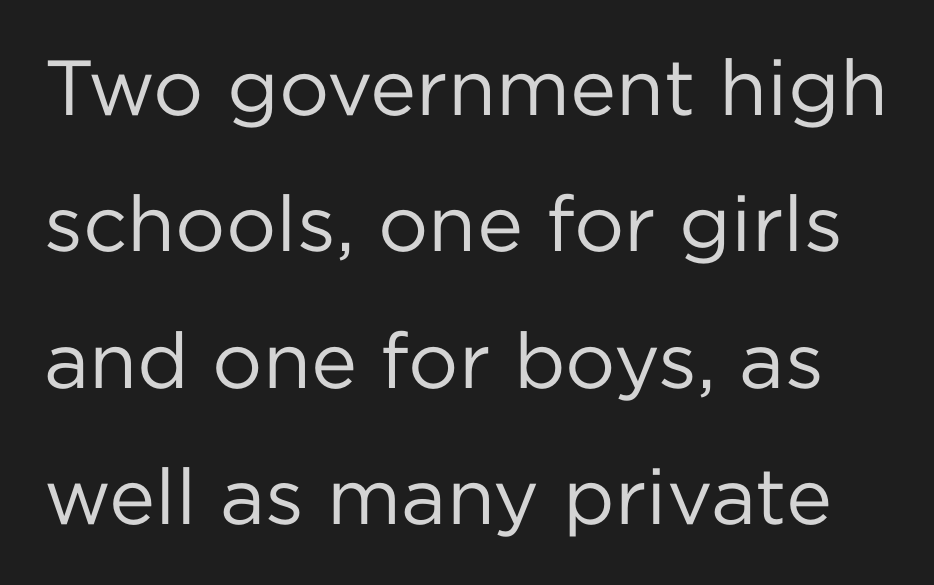
Q: Is the text bold? A: No.
Q: Is the text italic (slanted)? A: No, it is upright.
Q: Is the typeface a serif or a sans-serif typeface? A: Sans-serif.
Q: Is the text underlined? A: No.
Q: Is the spacing between letters normal or unusually wide? A: Normal.
Q: Width (condensed, normal, or wide)? A: Normal.
Q: Stroke contrast? A: Low.
Q: x-height? A: Medium.
Q: Monospaced? A: No.
